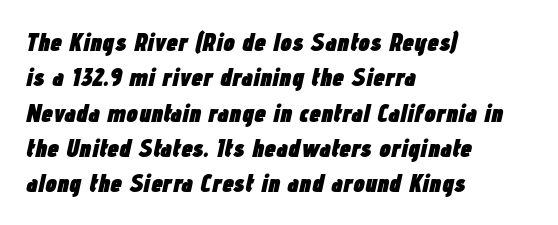
{"italic": "yes", "lean": "right", "slant_degrees": 12, "bold": "yes", "underline": "no", "align": "left", "line_spacing": "normal", "line_spacing_ratio": 1.36, "letter_spacing": "normal", "letter_spacing_em": 0.0, "glyph_px": 26}
